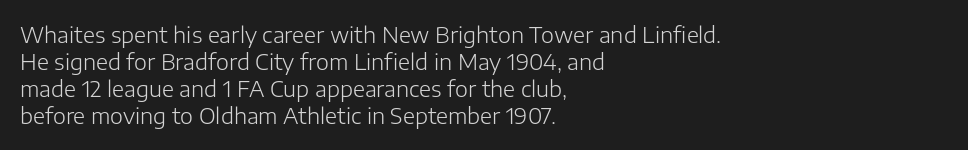
The image shows 22 px text type, upright; set left-aligned, line spacing 1.23x, normal letter spacing, not underlined.
